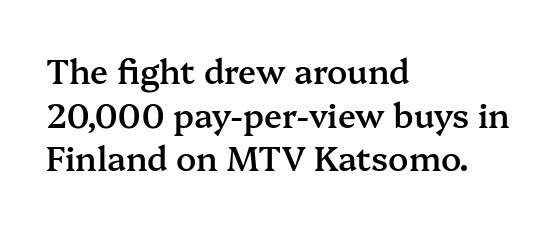
{"serif": "yes", "italic": "no", "bold": "semi", "weight": "semibold", "width": "normal", "stroke_contrast": "medium", "x_height": "medium", "monospaced": "no", "underline": "no", "align": "left", "line_spacing": "normal", "line_spacing_ratio": 1.32, "letter_spacing": "normal", "letter_spacing_em": 0.0, "glyph_px": 33}
